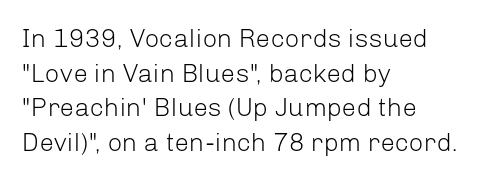
{"italic": "no", "bold": "no", "underline": "no", "align": "left", "line_spacing": "normal", "line_spacing_ratio": 1.33, "letter_spacing": "normal", "letter_spacing_em": 0.0, "glyph_px": 26}
